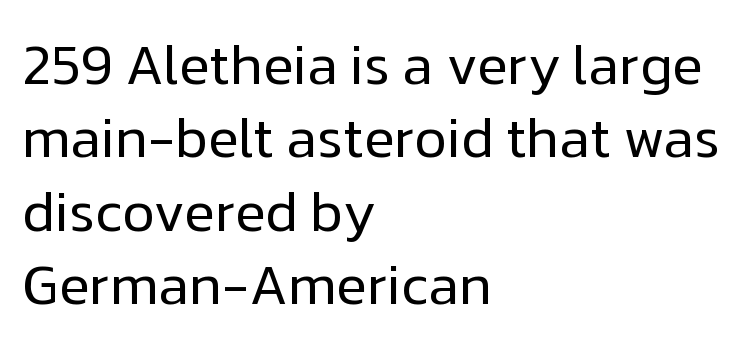
{"serif": "no", "italic": "no", "bold": "no", "weight": "regular", "width": "normal", "stroke_contrast": "low", "x_height": "medium", "monospaced": "no", "underline": "no", "align": "left", "line_spacing": "normal", "line_spacing_ratio": 1.31, "letter_spacing": "normal", "letter_spacing_em": 0.0, "glyph_px": 56}
